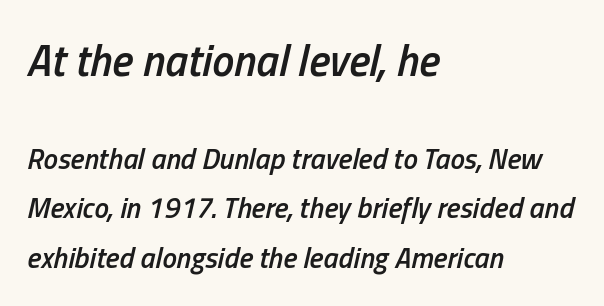
Q: Is the text bold? A: Semi-bold.
Q: Is the text italic (slanted)? A: Yes, it leans right by about 13 degrees.
Q: Is the text underlined? A: No.
Q: How is the paragraph aligned? A: Left-aligned.
Q: Is the spacing between letters normal or unusually wide? A: Normal.
Q: Is the spacing between lines tight, normal or loose? A: Normal.
Q: Which block of text is set in a larger size, the first (top) or the second (bottom)? A: The first (top) one.
Q: Width (condensed, normal, or wide)? A: Condensed.
Q: Stroke contrast? A: Low.
Q: x-height? A: Medium.
Q: Monospaced? A: No.
